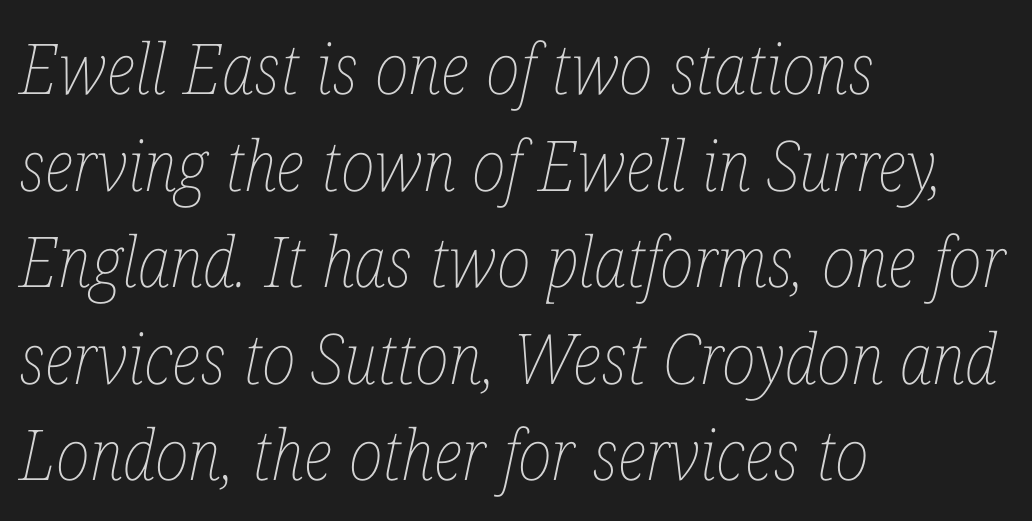
{"italic": "yes", "lean": "right", "slant_degrees": 12, "bold": "no", "weight": "thin", "width": "condensed", "stroke_contrast": "low", "x_height": "medium", "monospaced": "no", "underline": "no", "align": "left", "line_spacing": "normal", "line_spacing_ratio": 1.38, "letter_spacing": "normal", "letter_spacing_em": 0.0, "glyph_px": 70}
